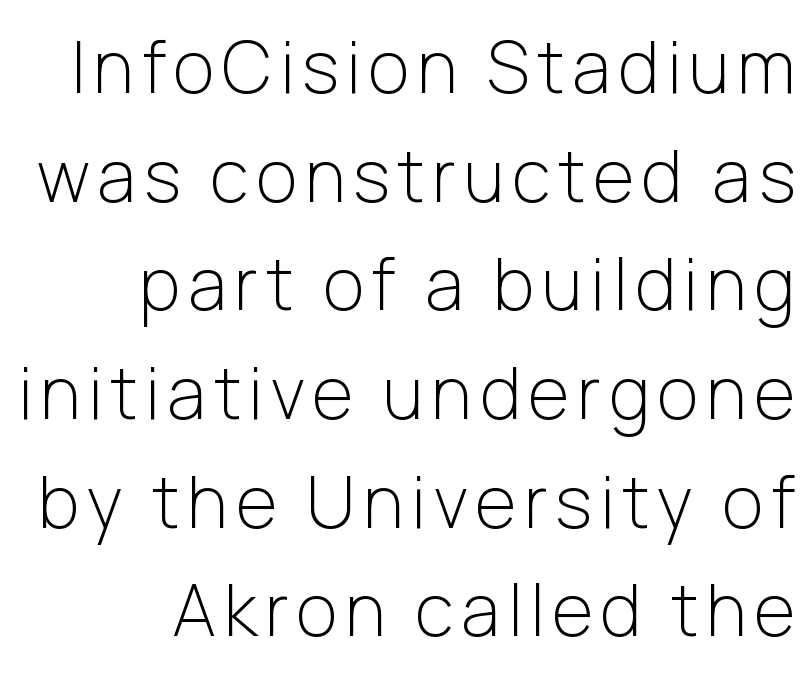
Is the type heavy? It reads as light-to-regular instead. These lines are rendered in a variable-pitch font. The specimen omits any rule beneath the text block's lines. A sans-serif font was chosen for this passage. Students, observe: this is what conventionally led text looks like.
